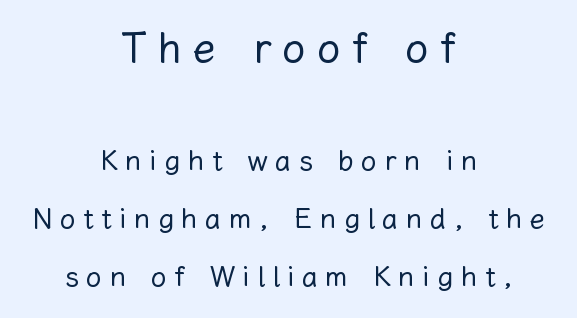
Q: Is the text bold? A: No.
Q: Is the text italic (slanted)? A: No, it is upright.
Q: Is the text underlined? A: No.
Q: How is the paragraph aligned? A: Centered.
Q: Is the spacing between letters normal or unusually wide? A: Unusually wide.
Q: Is the spacing between lines tight, normal or loose? A: Loose.
Q: Which block of text is set in a larger size, the first (top) or the second (bottom)? A: The first (top) one.
Q: Width (condensed, normal, or wide)? A: Normal.
Q: Stroke contrast? A: Low.
Q: x-height? A: Medium.
Q: Monospaced? A: No.
